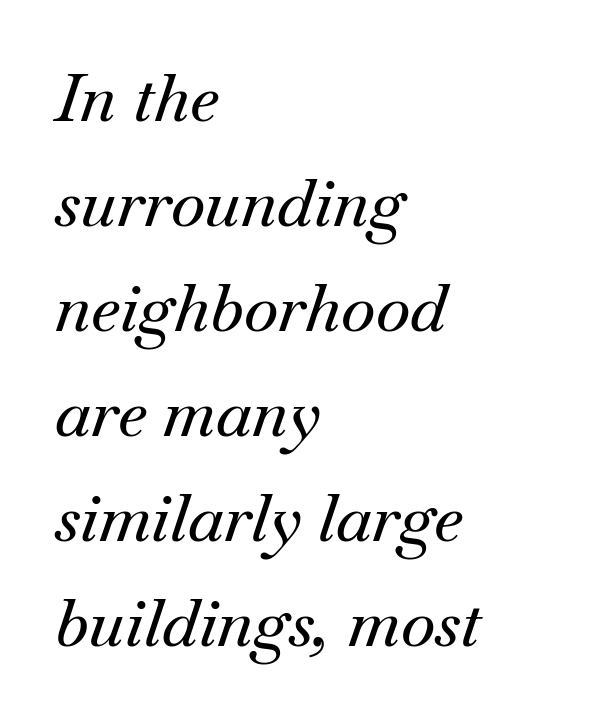
You can tell it's italic because the verticals aren't actually vertical. A classic flush-left, rag-right setting is used for this passage. This sample has the flowing, uneven cadence of proportional lettering. This sample keeps an unexceptional amount of space between lines.
